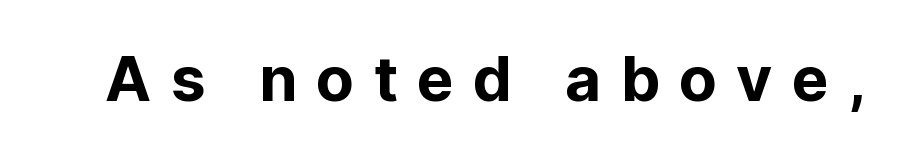
Q: Is the text bold? A: Yes.
Q: Is the text italic (slanted)? A: No, it is upright.
Q: Is the typeface a serif or a sans-serif typeface? A: Sans-serif.
Q: Is the text underlined? A: No.
Q: Is the spacing between letters normal or unusually wide? A: Unusually wide.
Q: Width (condensed, normal, or wide)? A: Normal.
Q: Stroke contrast? A: Low.
Q: x-height? A: Medium.
Q: Monospaced? A: No.
